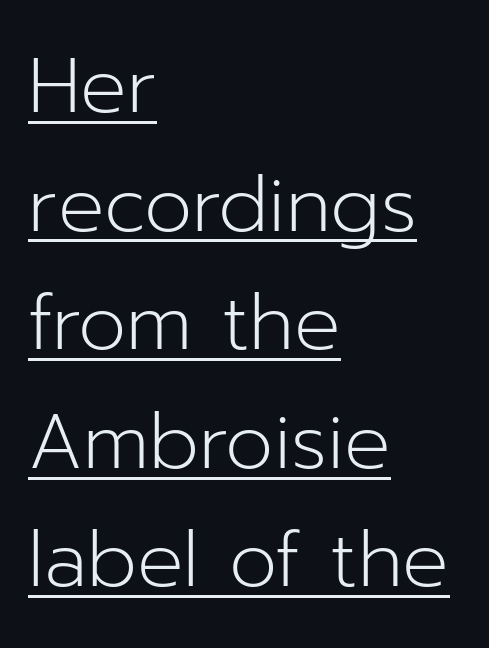
{"serif": "no", "italic": "no", "bold": "no", "weight": "light", "width": "normal", "stroke_contrast": "low", "x_height": "medium", "monospaced": "no", "underline": "yes", "align": "left", "line_spacing": "normal", "line_spacing_ratio": 1.54, "letter_spacing": "normal", "letter_spacing_em": 0.0, "glyph_px": 77}
